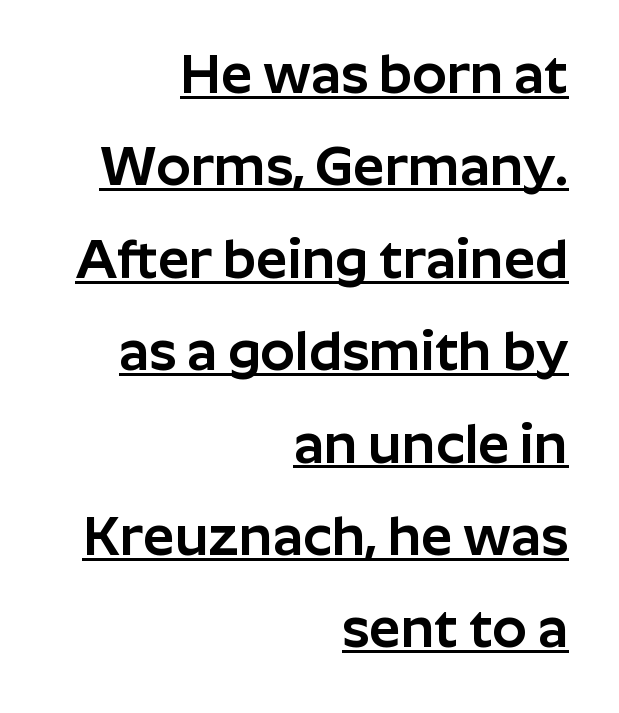
Q: Is the text italic (slanted)? A: No, it is upright.
Q: Is the typeface a serif or a sans-serif typeface? A: Sans-serif.
Q: Is the text underlined? A: Yes.
Q: How is the paragraph aligned? A: Right-aligned.
Q: Is the spacing between letters normal or unusually wide? A: Normal.
Q: Is the spacing between lines tight, normal or loose? A: Normal.
Q: Width (condensed, normal, or wide)? A: Normal.
Q: Stroke contrast? A: Low.
Q: x-height? A: Medium.
Q: Monospaced? A: No.
